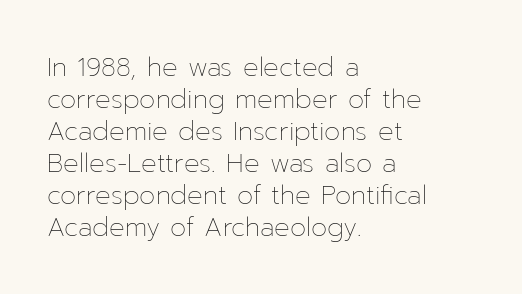
The image shows 26 px text type, upright; set left-aligned, line spacing 1.23x, normal letter spacing, not underlined.
